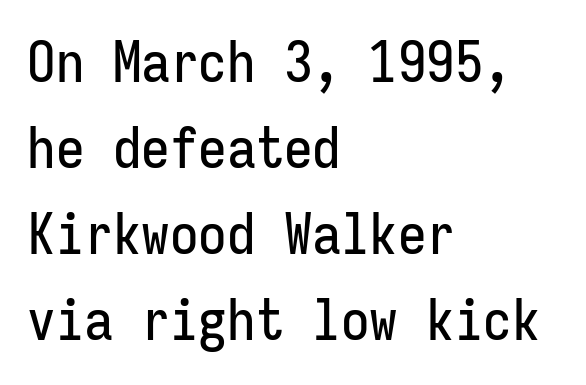
Baseline-to-baseline distance is the conventional proportion of letter height. This sample uses plain, unmodified letter spacing. The text block is weighted toward the left margin, trailing off unevenly rightward. Serif or sans? Sans — the stroke terminals are bare.
